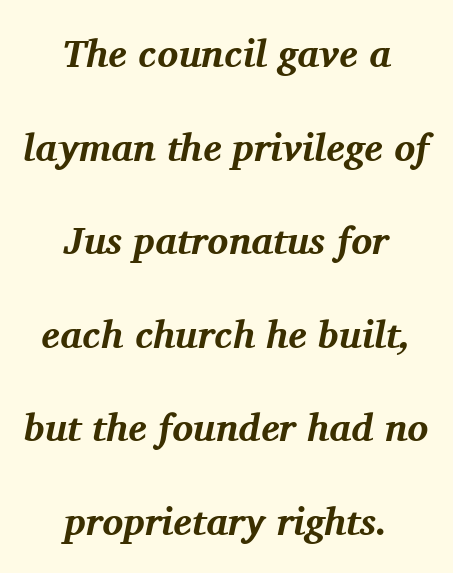
The block of text is sparse from top to bottom, with ample space between rows. The face used here has a pronounced slope to its letters. Teacher's note: observe the equal gaps on both sides — that is centered alignment. Underline: absent. This sample has the flowing, uneven cadence of proportional lettering. The tracking reads as untouched default to a designer's eye.
